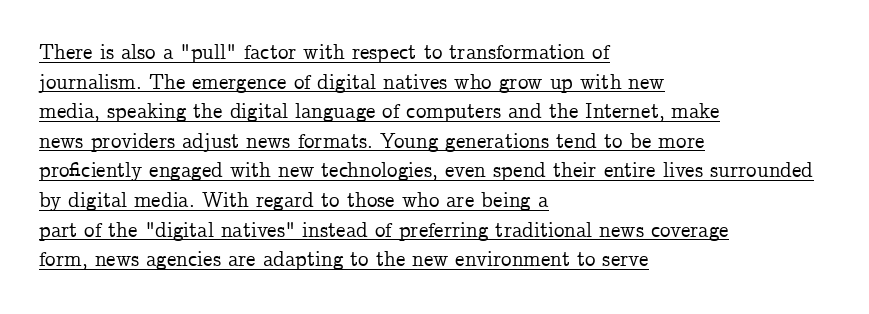
Q: Is the text italic (slanted)? A: No, it is upright.
Q: Is the text underlined? A: Yes.
Q: How is the paragraph aligned? A: Left-aligned.
Q: Is the spacing between letters normal or unusually wide? A: Normal.
Q: Is the spacing between lines tight, normal or loose? A: Normal.
